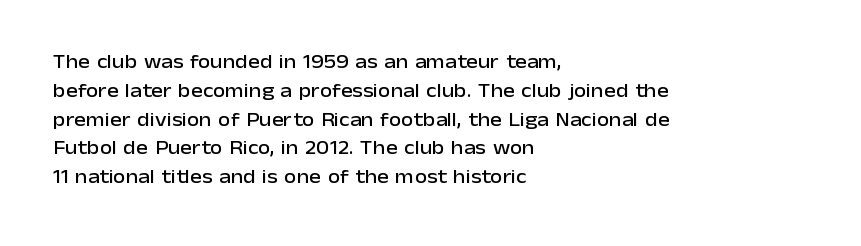
Default kerning and tracking; the words read as compact shapes. The type sits square on the baseline with zero lean. How would I describe the line gaps? Plain and ordinary. The zone under the glyphs is completely vacant. The lines are quadded left.
